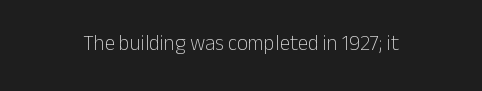
The image shows 21 px text type, upright; set centered, normal letter spacing, not underlined.
